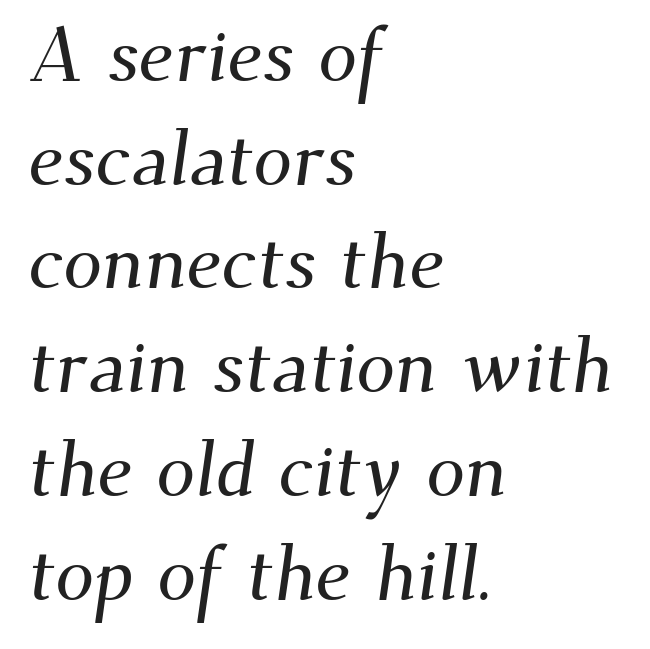
Reading down the block, your eye returns to a fixed left position each line. Characters follow at the spacing the type designer built in. This rendering features lettering with no underline. Letterform terminals end in serifs throughout the passage.
